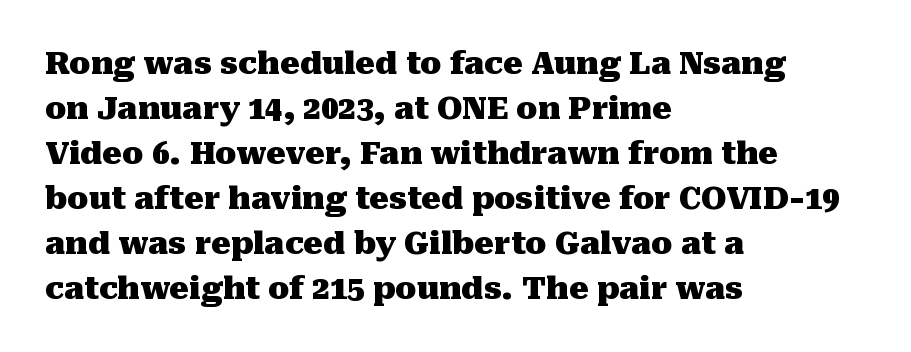
If you measured baseline to baseline, you'd find a middling distance. The characters display serif detailing at their extremities. Descenders are the only things crossing below the line. What weight is shown? A full bold with thick strokes. The horizontal fit of the characters is conventional and even. The letters stand straight up with perfectly vertical stems.
